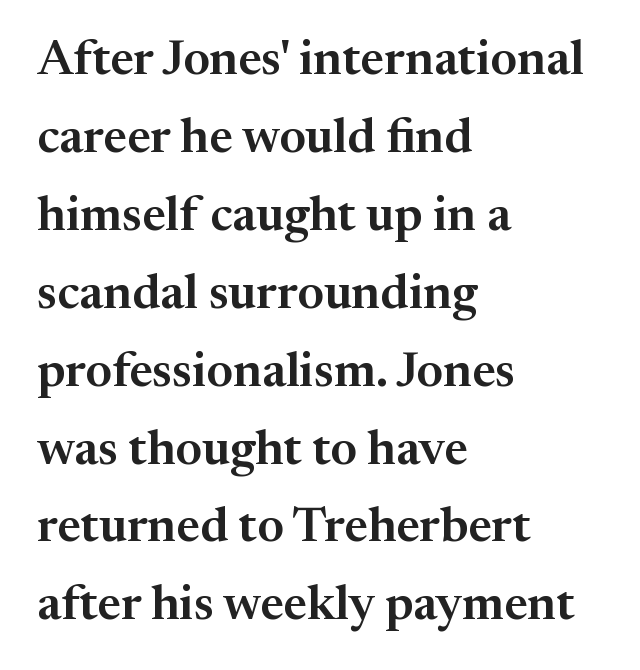
Character widths vary here, with narrow letters taking less room than wide ones. If you drew a line through each stem, it would be perfectly vertical. Are there feet on the stems? There are — it's a serif. The letters sit at their default tracking, neither squeezed nor spread. Lines of text with bare space underneath.
